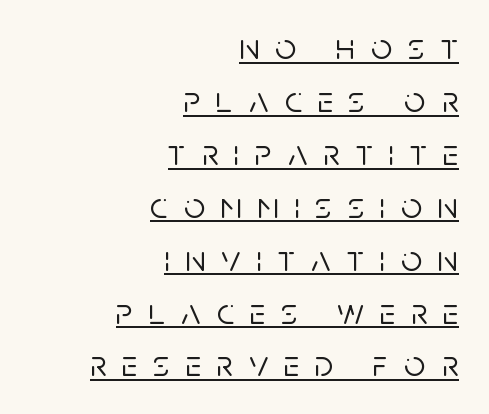
{"serif": "no", "italic": "no", "width": "normal", "stroke_contrast": "low", "x_height": "large", "monospaced": "no", "underline": "yes", "align": "right", "line_spacing": "normal", "line_spacing_ratio": 1.43, "letter_spacing": "wide", "letter_spacing_em": 0.43, "glyph_px": 37}
